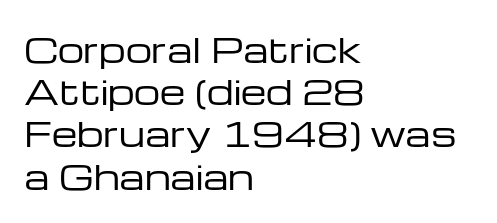
Q: Is the text bold? A: No.
Q: Is the text italic (slanted)? A: No, it is upright.
Q: Is the typeface a serif or a sans-serif typeface? A: Sans-serif.
Q: Is the text underlined? A: No.
Q: How is the paragraph aligned? A: Left-aligned.
Q: Is the spacing between letters normal or unusually wide? A: Normal.
Q: Is the spacing between lines tight, normal or loose? A: Normal.
Q: Width (condensed, normal, or wide)? A: Wide.
Q: Stroke contrast? A: Low.
Q: x-height? A: Medium.
Q: Monospaced? A: No.
